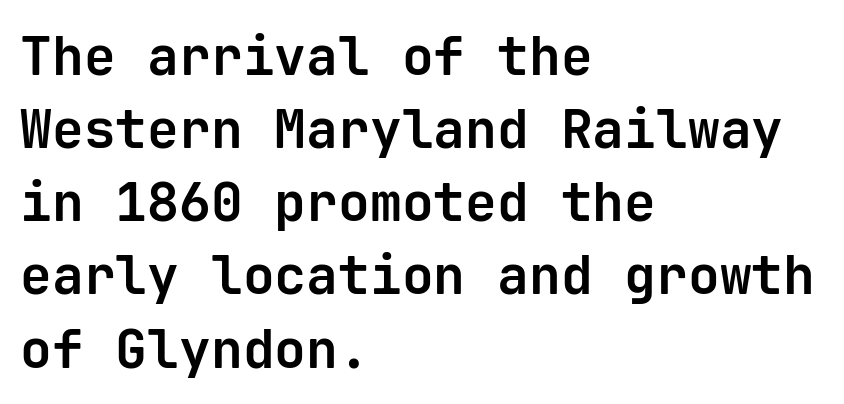
The image shows 53 px bold sans-serif type, upright, monospaced; set left-aligned, normal line spacing (1.38x), normal letter spacing, not underlined; low stroke contrast and a medium x-height.
